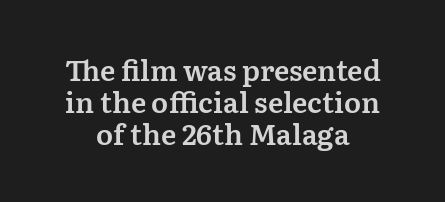
{"serif": "yes", "italic": "no", "width": "normal", "stroke_contrast": "medium", "x_height": "medium", "monospaced": "no", "underline": "no", "align": "center", "line_spacing": "tight", "line_spacing_ratio": 1.14, "letter_spacing": "normal", "letter_spacing_em": 0.0, "glyph_px": 28}
